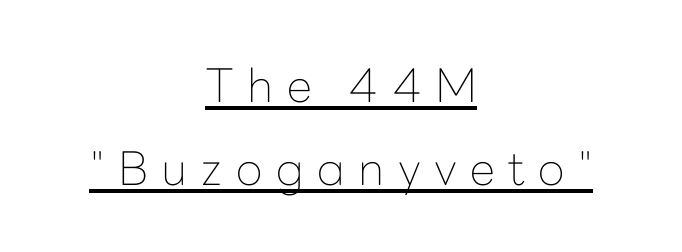
The image shows 46 px thin sans-serif type, upright; set centered, line spacing 1.81x, unusually wide letter spacing (+0.29 em), underlined; low stroke contrast and a medium x-height.
